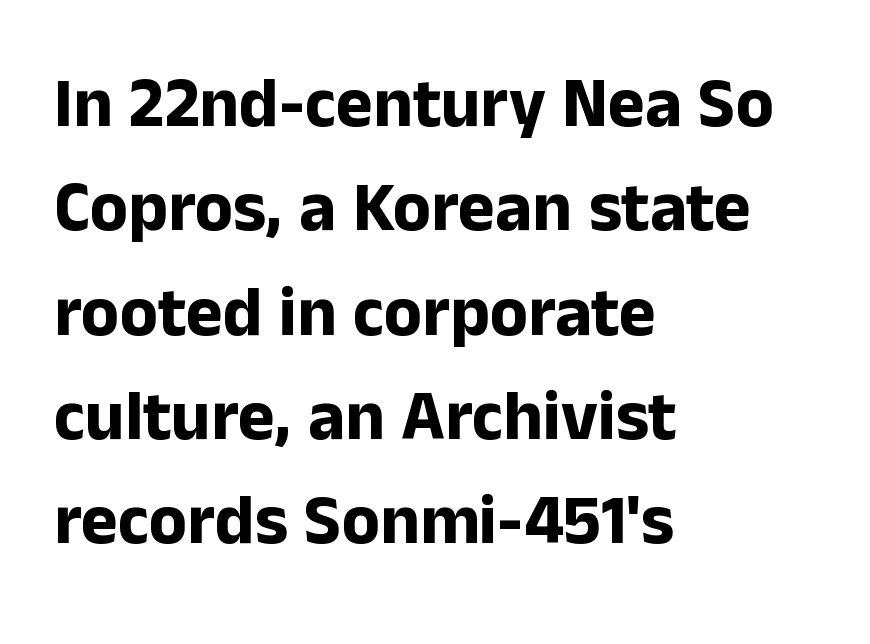
The image shows 70 px bold sans-serif type, upright; set left-aligned, normal line spacing (1.49x), normal letter spacing, not underlined; low stroke contrast and a medium x-height.
